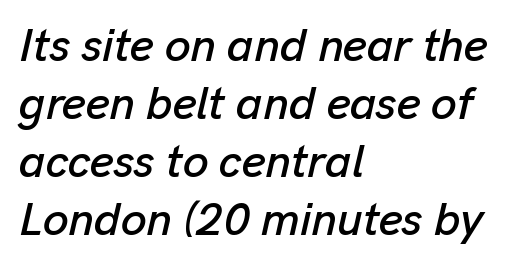
{"italic": "yes", "lean": "right", "slant_degrees": 13, "width": "normal", "stroke_contrast": "low", "x_height": "medium", "monospaced": "no", "underline": "no", "align": "left", "line_spacing": "normal", "line_spacing_ratio": 1.26, "letter_spacing": "normal", "letter_spacing_em": 0.0, "glyph_px": 46}
